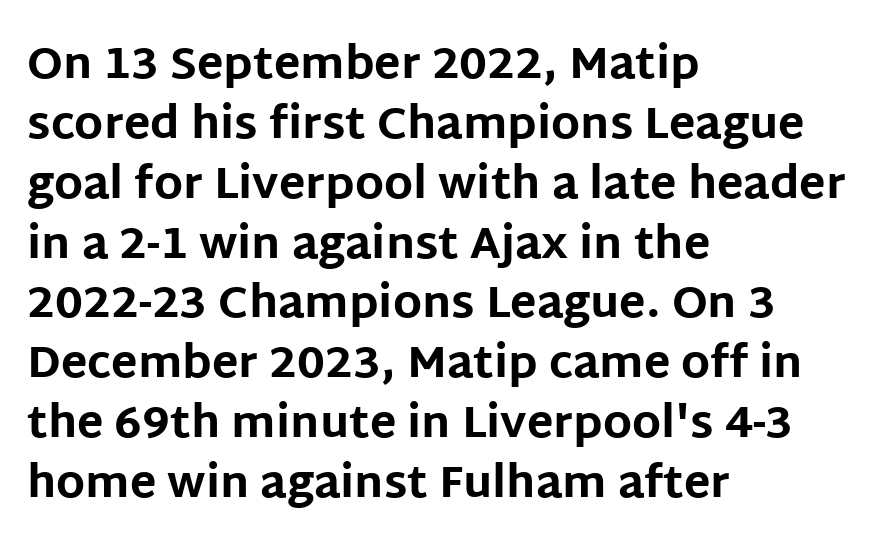
The image shows 44 px bold sans-serif type, upright; set left-aligned, normal line spacing (1.36x), normal letter spacing, not underlined; low stroke contrast and a large x-height.
